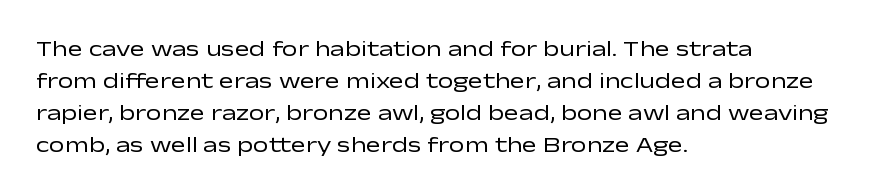
{"italic": "no", "bold": "no", "underline": "no", "align": "left", "line_spacing": "normal", "line_spacing_ratio": 1.46, "letter_spacing": "normal", "letter_spacing_em": 0.0, "glyph_px": 22}
